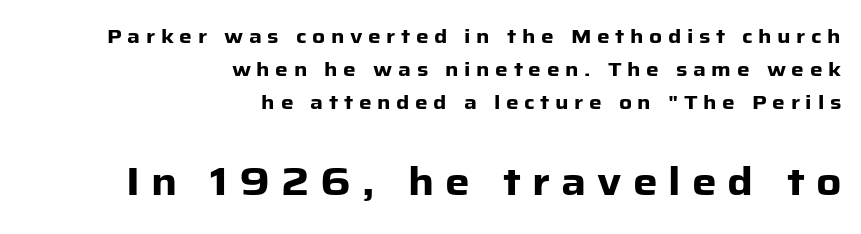
Caption: expanded tracking, letters set apart. Proportional: the letters do not fall into vertical columns. The passage shown begins with its smaller block and ends with its larger one. Vertical spacing — default. Anything drawn beneath the words? Only blank space. Is there any slant? The stems are plumb.
